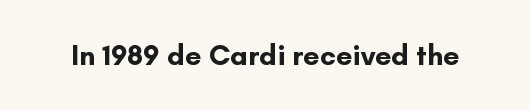
The image shows 29 px bold sans-serif type, upright; set normal letter spacing, not underlined; low stroke contrast and a small x-height.
